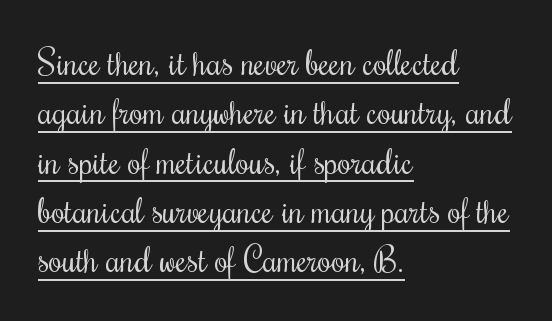
This reads as an unemphasized weight, regular at the heaviest. Looks like someone drew a line under every word here. Does the type have serifs? Yes, each stem ends in a small foot. The paragraph has a hard left edge and a soft right edge.
